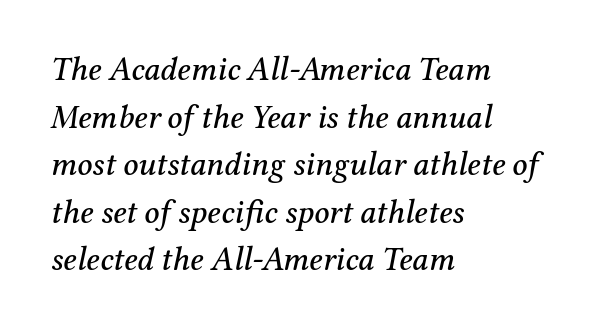
Q: Is the text italic (slanted)? A: Yes, it leans right by about 12 degrees.
Q: Is the typeface a serif or a sans-serif typeface? A: Serif.
Q: Is the text underlined? A: No.
Q: How is the paragraph aligned? A: Left-aligned.
Q: Is the spacing between letters normal or unusually wide? A: Normal.
Q: Is the spacing between lines tight, normal or loose? A: Normal.
Q: Width (condensed, normal, or wide)? A: Normal.
Q: Stroke contrast? A: Medium.
Q: x-height? A: Medium.
Q: Monospaced? A: No.
